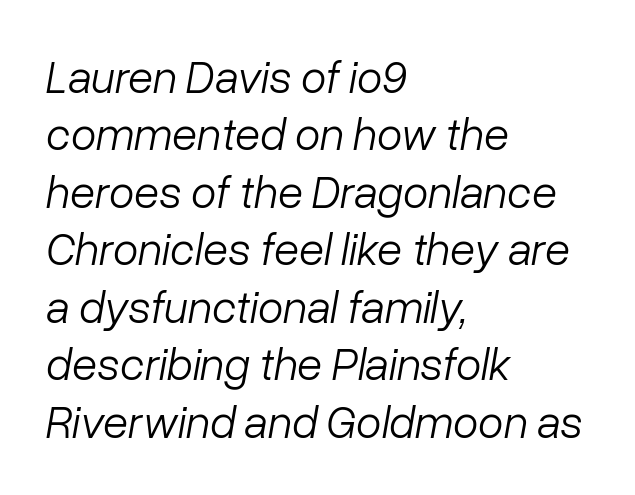
Q: Is the text bold? A: No.
Q: Is the text italic (slanted)? A: Yes, it leans right by about 10 degrees.
Q: Is the text underlined? A: No.
Q: How is the paragraph aligned? A: Left-aligned.
Q: Is the spacing between letters normal or unusually wide? A: Normal.
Q: Is the spacing between lines tight, normal or loose? A: Normal.
Q: Width (condensed, normal, or wide)? A: Normal.
Q: Stroke contrast? A: Low.
Q: x-height? A: Medium.
Q: Monospaced? A: No.
